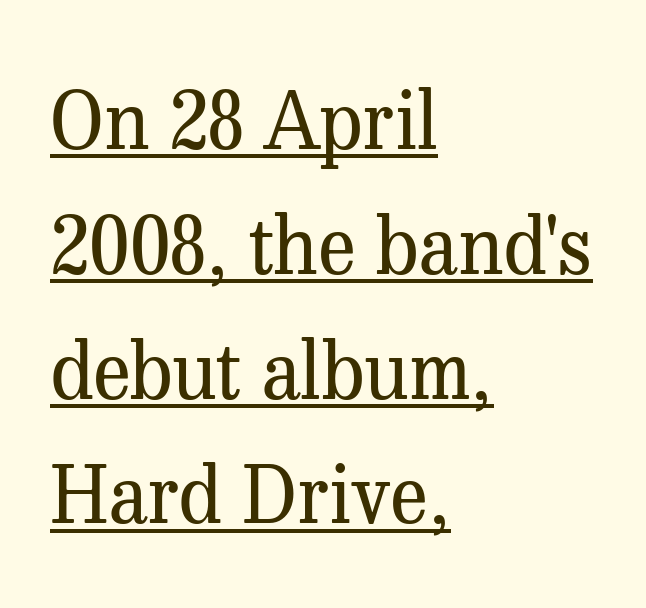
The lines in this sample share a left origin and differ only in where they stop. This sample uses plain, unmodified letter spacing. Beneath each row of characters lies a ruled line. Weight: regular or lighter. Interline gaps are of average width in this sample.
